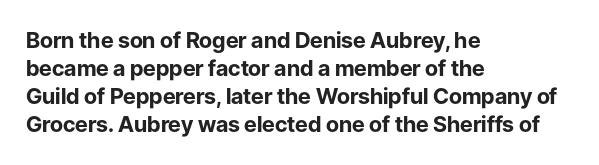
Q: Is the text bold? A: Yes.
Q: Is the text italic (slanted)? A: No, it is upright.
Q: Is the text underlined? A: No.
Q: How is the paragraph aligned? A: Left-aligned.
Q: Is the spacing between letters normal or unusually wide? A: Normal.
Q: Is the spacing between lines tight, normal or loose? A: Normal.
